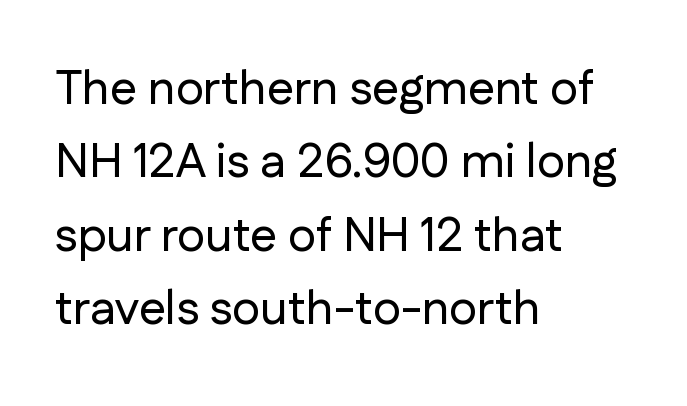
Q: Is the text italic (slanted)? A: No, it is upright.
Q: Is the typeface a serif or a sans-serif typeface? A: Sans-serif.
Q: Is the text underlined? A: No.
Q: How is the paragraph aligned? A: Left-aligned.
Q: Is the spacing between letters normal or unusually wide? A: Normal.
Q: Is the spacing between lines tight, normal or loose? A: Normal.
Q: Width (condensed, normal, or wide)? A: Normal.
Q: Stroke contrast? A: Low.
Q: x-height? A: Medium.
Q: Monospaced? A: No.
